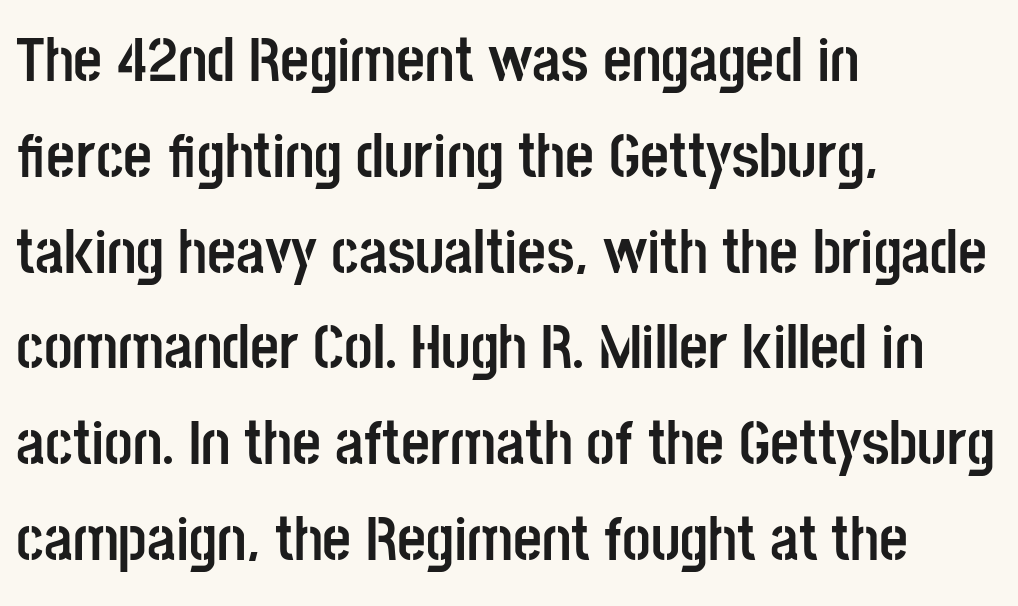
{"serif": "no", "italic": "no", "bold": "yes", "weight": "semibold", "width": "condensed", "stroke_contrast": "low", "x_height": "large", "monospaced": "no", "underline": "no", "align": "left", "line_spacing": "normal", "line_spacing_ratio": 1.52, "letter_spacing": "normal", "letter_spacing_em": 0.0, "glyph_px": 63}
